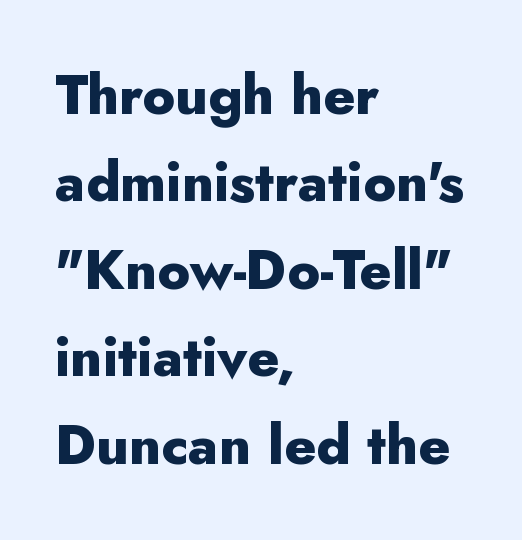
{"serif": "no", "italic": "no", "bold": "yes", "weight": "heavy", "width": "normal", "stroke_contrast": "low", "x_height": "small", "monospaced": "no", "underline": "no", "align": "left", "line_spacing": "normal", "line_spacing_ratio": 1.59, "letter_spacing": "normal", "letter_spacing_em": 0.0, "glyph_px": 55}
